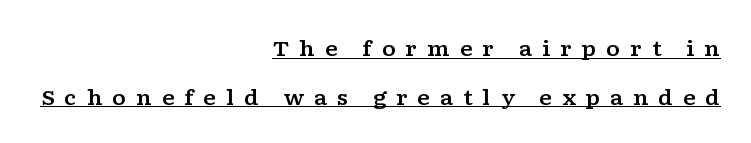
{"italic": "no", "underline": "yes", "align": "right", "line_spacing": "loose", "line_spacing_ratio": 2.31, "letter_spacing": "wide", "letter_spacing_em": 0.47, "glyph_px": 21}
